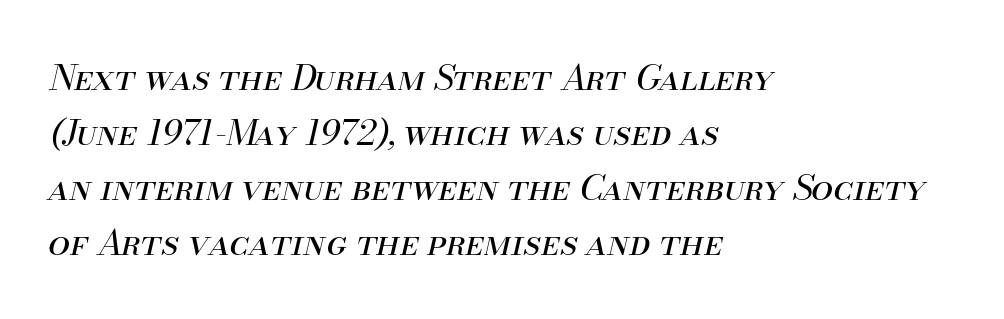
Q: Is the text bold? A: No.
Q: Is the text italic (slanted)? A: Yes, it leans right by about 13 degrees.
Q: Is the text underlined? A: No.
Q: How is the paragraph aligned? A: Left-aligned.
Q: Is the spacing between letters normal or unusually wide? A: Normal.
Q: Is the spacing between lines tight, normal or loose? A: Normal.
Q: Width (condensed, normal, or wide)? A: Normal.
Q: Stroke contrast? A: Medium.
Q: x-height? A: Small.
Q: Monospaced? A: No.
